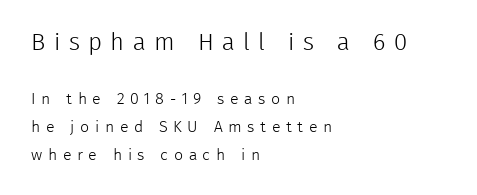
The image shows 24 px text type, upright; set left-aligned, line spacing 1.72x, unusually wide letter spacing (+0.35 em), not underlined; the first (top) block is 1.5x larger.
